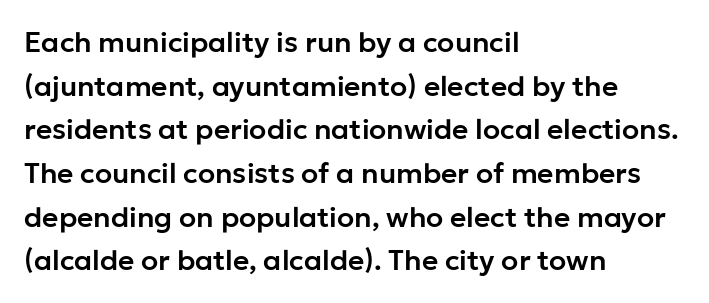
The image shows 28 px sans-serif type, upright; set left-aligned, normal line spacing (1.56x), normal letter spacing, not underlined; low stroke contrast and a medium x-height.
